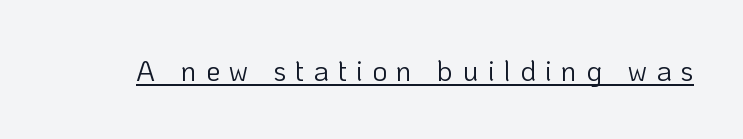
Q: Is the text bold? A: No.
Q: Is the text italic (slanted)? A: No, it is upright.
Q: Is the typeface a serif or a sans-serif typeface? A: Sans-serif.
Q: Is the text underlined? A: Yes.
Q: Is the spacing between letters normal or unusually wide? A: Unusually wide.
Q: Width (condensed, normal, or wide)? A: Normal.
Q: Stroke contrast? A: Low.
Q: x-height? A: Medium.
Q: Monospaced? A: No.
